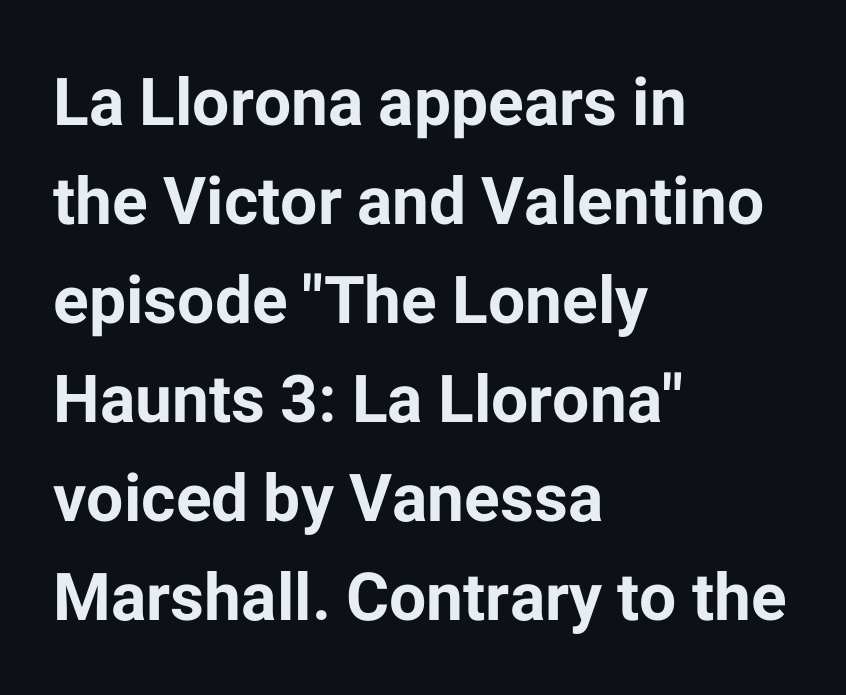
Q: Is the text bold? A: Yes.
Q: Is the text italic (slanted)? A: No, it is upright.
Q: Is the typeface a serif or a sans-serif typeface? A: Sans-serif.
Q: Is the text underlined? A: No.
Q: How is the paragraph aligned? A: Left-aligned.
Q: Is the spacing between letters normal or unusually wide? A: Normal.
Q: Is the spacing between lines tight, normal or loose? A: Normal.
Q: Width (condensed, normal, or wide)? A: Normal.
Q: Stroke contrast? A: Low.
Q: x-height? A: Medium.
Q: Monospaced? A: No.
